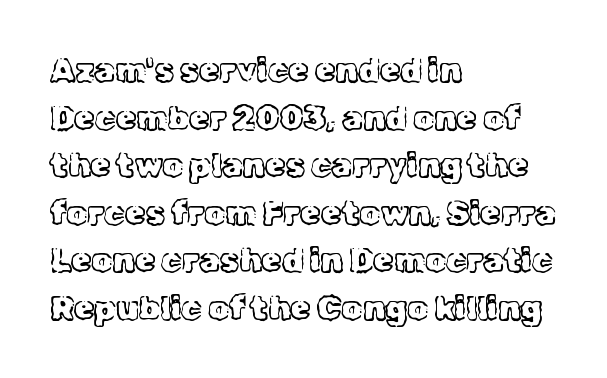
The foot of each line stays bare and open. Each letter's strokes conclude with small projecting serifs. Stems here are at most as thick as an everyday book face. Honestly, the row spacing looks completely unremarkable. These lines are rendered in a variable-pitch font. When letters stand straight like this, we call the style roman or upright.
